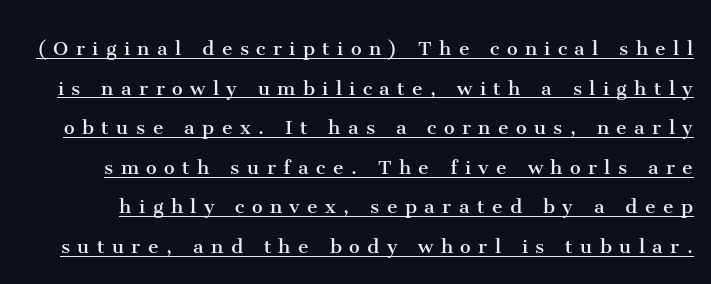
{"italic": "no", "bold": "no", "underline": "yes", "line_spacing": "normal", "line_spacing_ratio": 1.65, "letter_spacing": "wide", "letter_spacing_em": 0.31, "glyph_px": 24}
